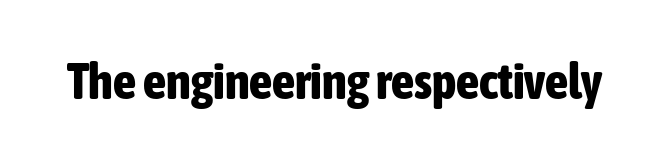
The image shows 51 px bold, condensed sans-serif type, upright; set normal letter spacing, not underlined; low stroke contrast and a medium x-height.
